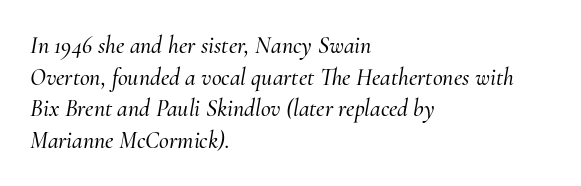
A normal amount of white space separates one row of letters from the next. Line starts are locked; line ends wander. Emphasis-style slanted type is in use. The strip under each line holds only bare page. Between one letter and the next there's only the usual sliver of space.
